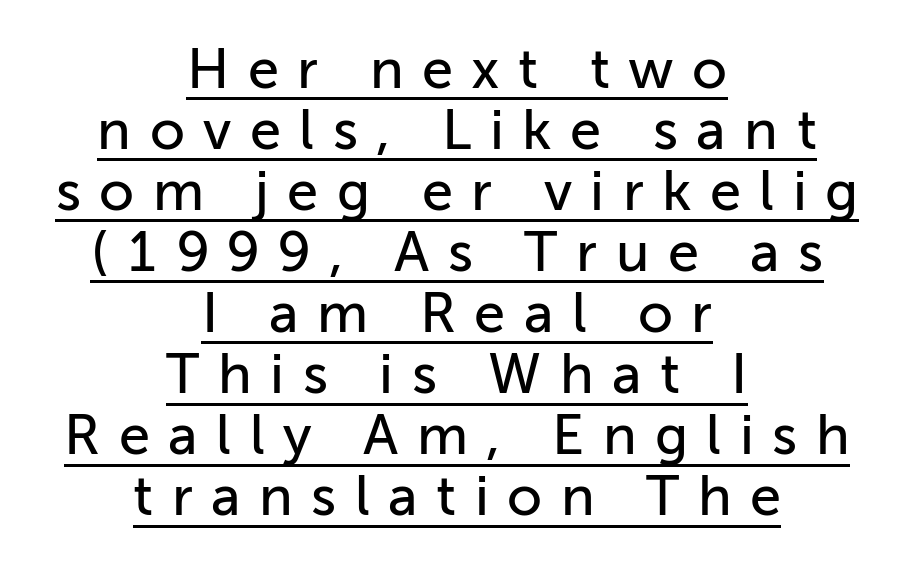
The image shows 56 px sans-serif type, upright; set centered, tight line spacing (1.09x), unusually wide letter spacing (+0.33 em), underlined; low stroke contrast and a medium x-height.
